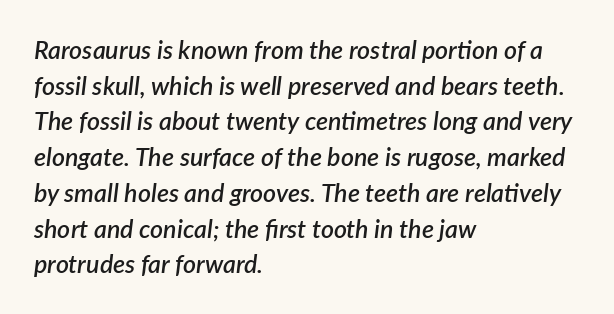
The image shows 25 px text type, italic (leaning right); set left-aligned, normal line spacing (1.43x), normal letter spacing, not underlined.
